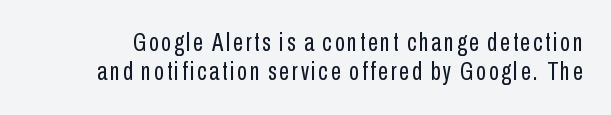
Weight: regular or lighter. Quick note: interline space is minimal. The foot of each line stays bare and open. Upright lettering throughout.
